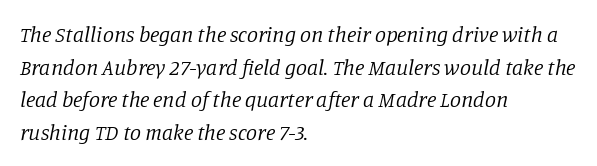
Q: Is the text bold? A: No.
Q: Is the text italic (slanted)? A: Yes, it leans right by about 11 degrees.
Q: Is the text underlined? A: No.
Q: How is the paragraph aligned? A: Left-aligned.
Q: Is the spacing between letters normal or unusually wide? A: Normal.
Q: Is the spacing between lines tight, normal or loose? A: Normal.
